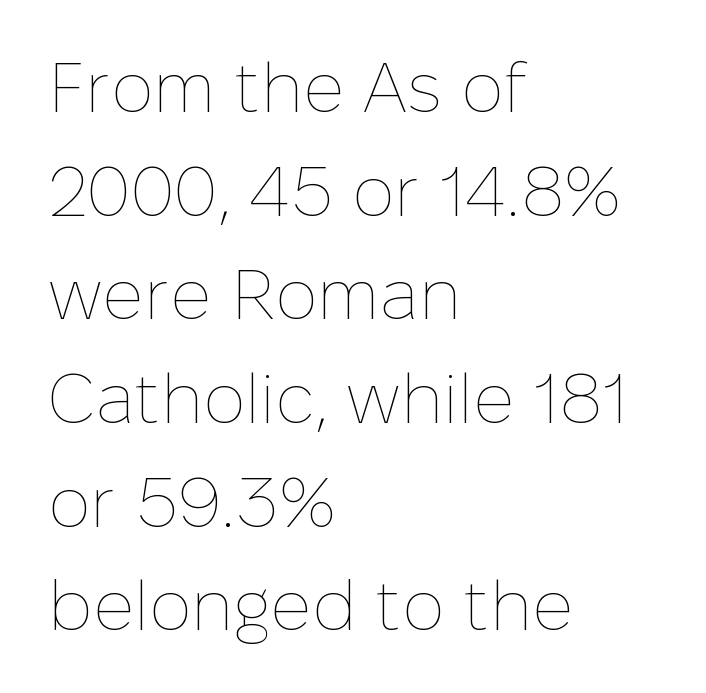
Q: Is the text bold? A: No.
Q: Is the text italic (slanted)? A: No, it is upright.
Q: Is the text underlined? A: No.
Q: How is the paragraph aligned? A: Left-aligned.
Q: Is the spacing between letters normal or unusually wide? A: Normal.
Q: Is the spacing between lines tight, normal or loose? A: Normal.
Q: Width (condensed, normal, or wide)? A: Normal.
Q: Stroke contrast? A: Low.
Q: x-height? A: Medium.
Q: Monospaced? A: No.
